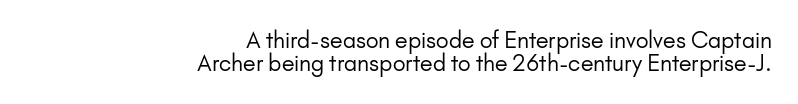
Q: Is the text bold? A: No.
Q: Is the text italic (slanted)? A: No, it is upright.
Q: Is the text underlined? A: No.
Q: How is the paragraph aligned? A: Right-aligned.
Q: Is the spacing between letters normal or unusually wide? A: Normal.
Q: Is the spacing between lines tight, normal or loose? A: Tight.
